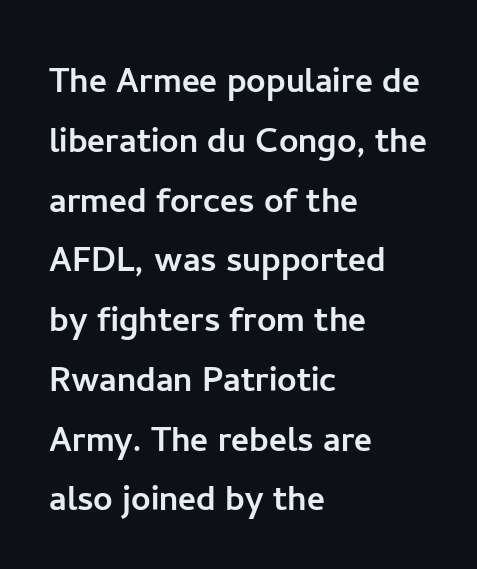
{"serif": "no", "italic": "no", "width": "normal", "stroke_contrast": "low", "x_height": "medium", "monospaced": "no", "underline": "no", "align": "left", "line_spacing": "normal", "line_spacing_ratio": 1.39, "letter_spacing": "normal", "letter_spacing_em": 0.0, "glyph_px": 43}
